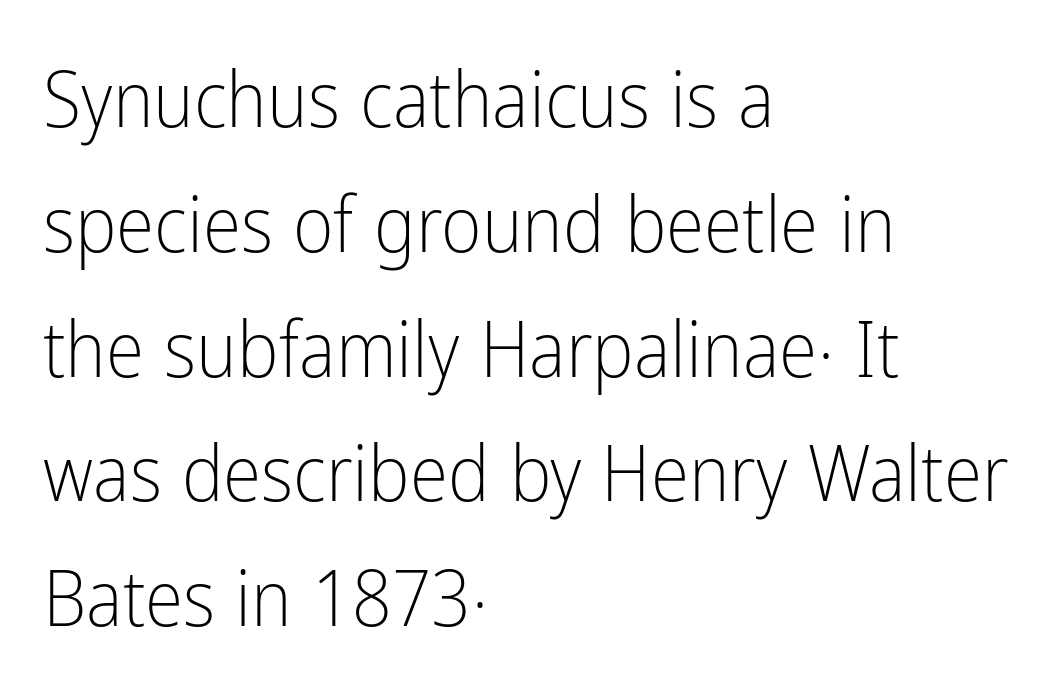
The image shows 78 px light, condensed sans-serif type, upright; set left-aligned, normal line spacing (1.6x), normal letter spacing, not underlined; low stroke contrast and a medium x-height.
